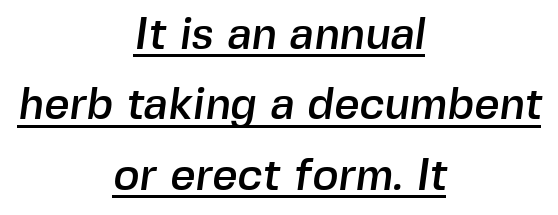
Q: Is the typeface a serif or a sans-serif typeface? A: Sans-serif.
Q: Is the text underlined? A: Yes.
Q: How is the paragraph aligned? A: Centered.
Q: Is the spacing between letters normal or unusually wide? A: Normal.
Q: Is the spacing between lines tight, normal or loose? A: Normal.
Q: Width (condensed, normal, or wide)? A: Normal.
Q: x-height? A: Medium.
Q: Monospaced? A: No.
